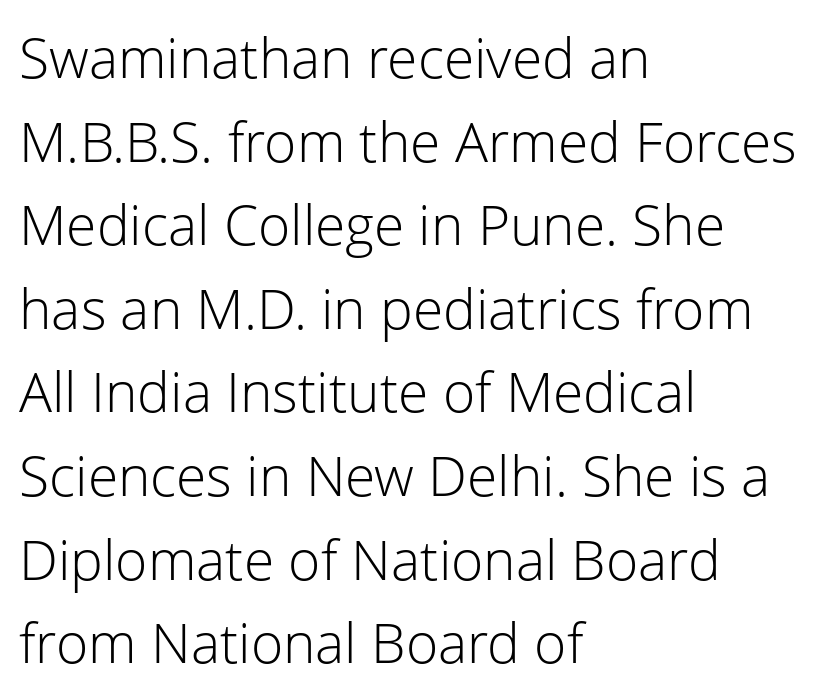
Q: Is the text bold? A: No.
Q: Is the text italic (slanted)? A: No, it is upright.
Q: Is the typeface a serif or a sans-serif typeface? A: Sans-serif.
Q: Is the text underlined? A: No.
Q: How is the paragraph aligned? A: Left-aligned.
Q: Is the spacing between letters normal or unusually wide? A: Normal.
Q: Is the spacing between lines tight, normal or loose? A: Normal.
Q: Width (condensed, normal, or wide)? A: Normal.
Q: Stroke contrast? A: Low.
Q: x-height? A: Medium.
Q: Monospaced? A: No.
